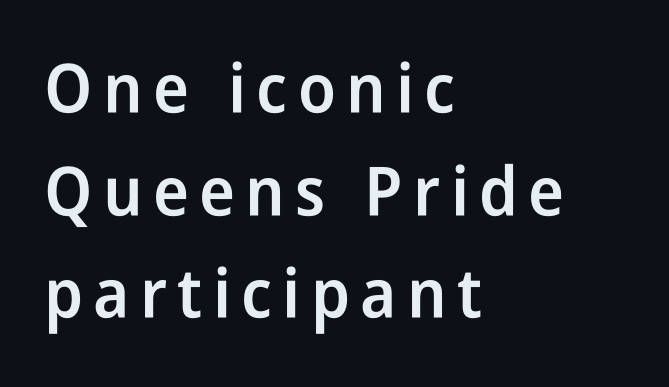
{"serif": "no", "italic": "no", "bold": "semi", "weight": "semibold", "width": "condensed", "stroke_contrast": "low", "x_height": "medium", "monospaced": "no", "underline": "no", "align": "left", "line_spacing": "normal", "line_spacing_ratio": 1.51, "glyph_px": 68}
